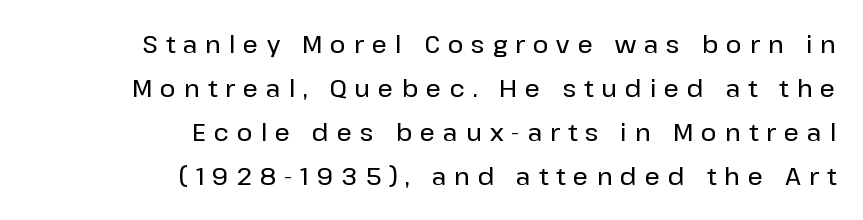
Q: Is the text italic (slanted)? A: No, it is upright.
Q: Is the text underlined? A: No.
Q: How is the paragraph aligned? A: Right-aligned.
Q: Is the spacing between letters normal or unusually wide? A: Unusually wide.
